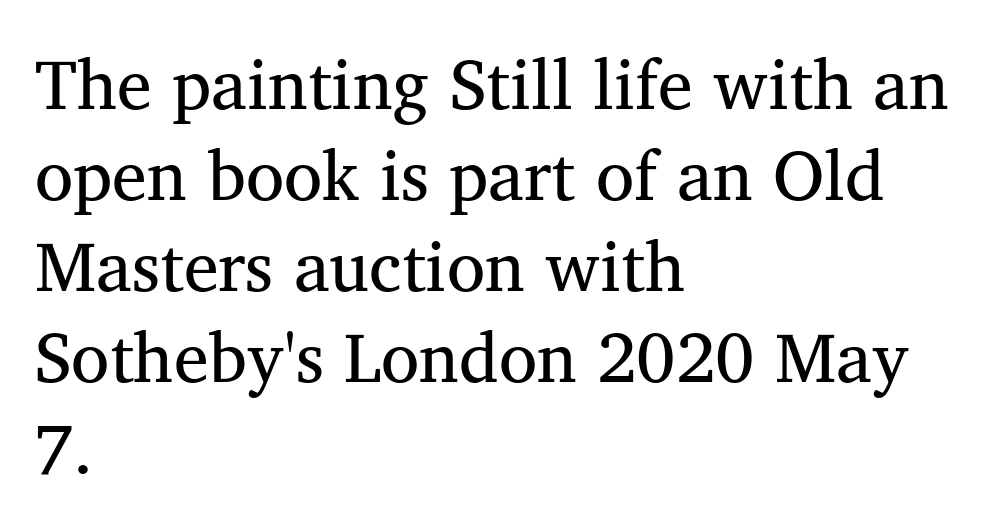
Q: Is the text bold? A: No.
Q: Is the text italic (slanted)? A: No, it is upright.
Q: Is the typeface a serif or a sans-serif typeface? A: Serif.
Q: Is the text underlined? A: No.
Q: How is the paragraph aligned? A: Left-aligned.
Q: Is the spacing between letters normal or unusually wide? A: Normal.
Q: Is the spacing between lines tight, normal or loose? A: Normal.
Q: Width (condensed, normal, or wide)? A: Normal.
Q: Stroke contrast? A: Medium.
Q: x-height? A: Medium.
Q: Monospaced? A: No.
